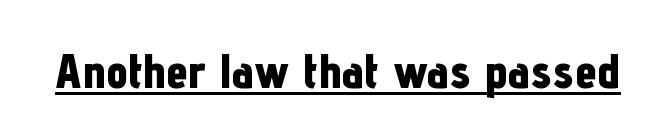
Q: Is the text bold? A: Yes.
Q: Is the text italic (slanted)? A: No, it is upright.
Q: Is the typeface a serif or a sans-serif typeface? A: Sans-serif.
Q: Is the text underlined? A: Yes.
Q: Is the spacing between letters normal or unusually wide? A: Normal.
Q: Width (condensed, normal, or wide)? A: Condensed.
Q: Stroke contrast? A: Low.
Q: x-height? A: Medium.
Q: Monospaced? A: No.
